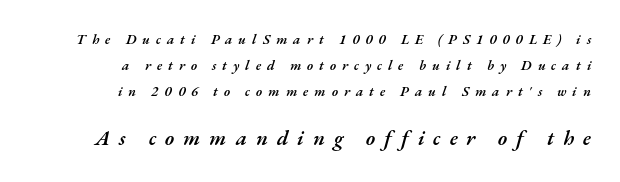
{"italic": "yes", "lean": "right", "slant_degrees": 17, "bold": "semi", "underline": "no", "align": "right", "line_spacing_ratio": 1.85, "letter_spacing": "wide", "letter_spacing_em": 0.43, "larger_block": "second", "size_ratio": 1.5, "glyph_px": 21}
